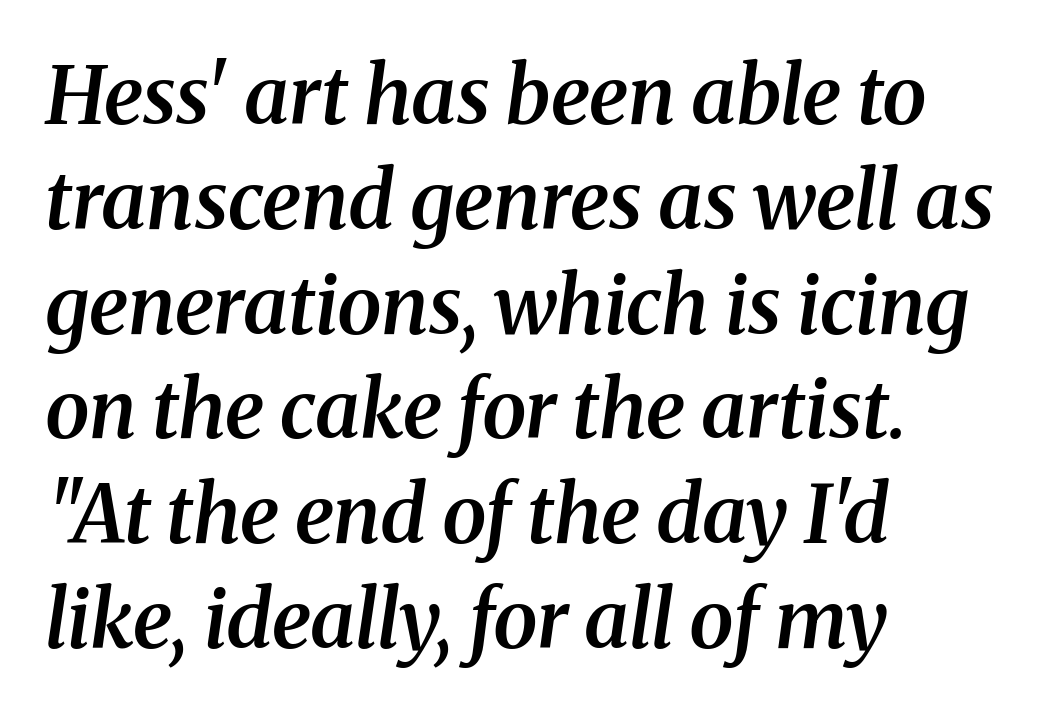
{"serif": "yes", "italic": "yes", "lean": "right", "slant_degrees": 8, "bold": "semi", "weight": "semibold", "width": "normal", "stroke_contrast": "medium", "x_height": "medium", "monospaced": "no", "underline": "no", "align": "left", "line_spacing": "normal", "line_spacing_ratio": 1.31, "letter_spacing": "normal", "letter_spacing_em": 0.0, "glyph_px": 80}
